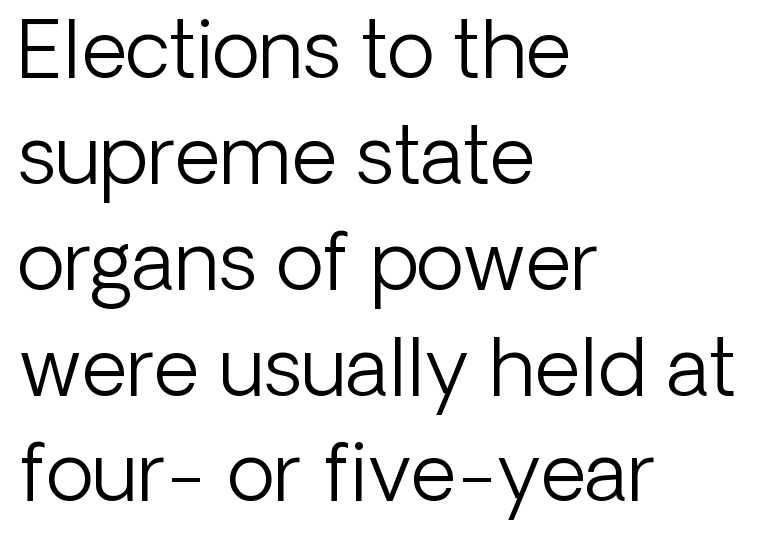
Between one letter and the next there's only the usual sliver of space. The specimen omits any rule beneath the text block's lines. Vertical spacing — default. The face used here is proportionally spaced, like ordinary book or web type. This reads as an unemphasized weight, regular at the heaviest.
